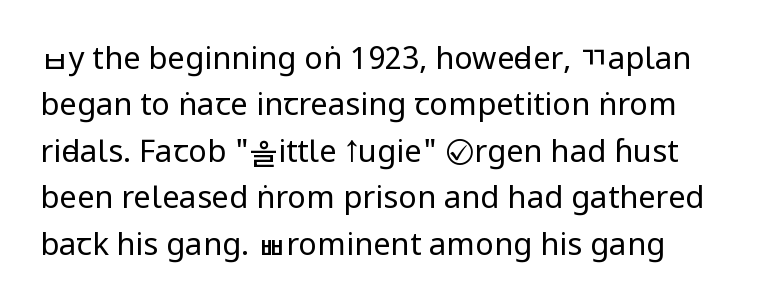
Each row of text sits above clean, open space. No letter is thick-stroked: the sample isn't bold. Style check: upright. Whoever set this chose a conventional vertical rhythm. Here the designer chose a conventional face with non-uniform glyph widths. Each word holds together tightly as a unit, with standard inter-letter gaps.
